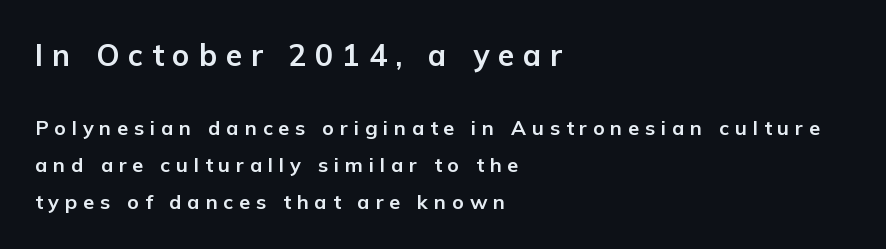
The image shows 30 px bold sans-serif type, upright; set left-aligned, line spacing 1.84x, unusually wide letter spacing (+0.29 em), not underlined; the first (top) block is 1.5x larger; low stroke contrast and a medium x-height.
